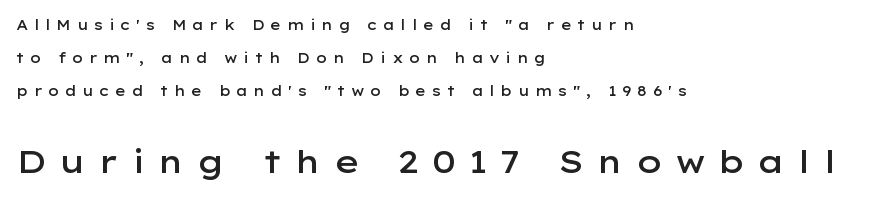
The image shows 32 px semibold, wide sans-serif type, upright; set left-aligned, loose line spacing (2.36x), unusually wide letter spacing (+0.37 em), not underlined; the second (bottom) block is 2.29x larger; low stroke contrast and a medium x-height.
